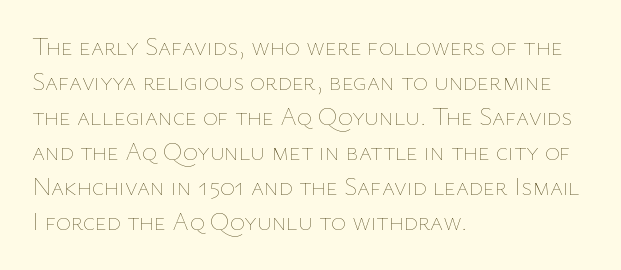
Q: Is the text bold? A: No.
Q: Is the text italic (slanted)? A: No, it is upright.
Q: Is the text underlined? A: No.
Q: How is the paragraph aligned? A: Left-aligned.
Q: Is the spacing between letters normal or unusually wide? A: Normal.
Q: Is the spacing between lines tight, normal or loose? A: Normal.
